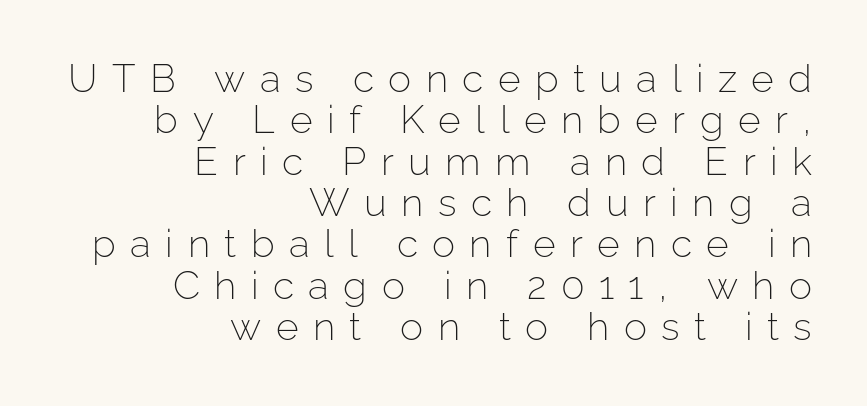
Q: Is the text bold? A: No.
Q: Is the text italic (slanted)? A: No, it is upright.
Q: Is the typeface a serif or a sans-serif typeface? A: Sans-serif.
Q: Is the text underlined? A: No.
Q: How is the paragraph aligned? A: Right-aligned.
Q: Is the spacing between letters normal or unusually wide? A: Unusually wide.
Q: Is the spacing between lines tight, normal or loose? A: Tight.
Q: Width (condensed, normal, or wide)? A: Normal.
Q: Stroke contrast? A: Low.
Q: x-height? A: Medium.
Q: Monospaced? A: No.
